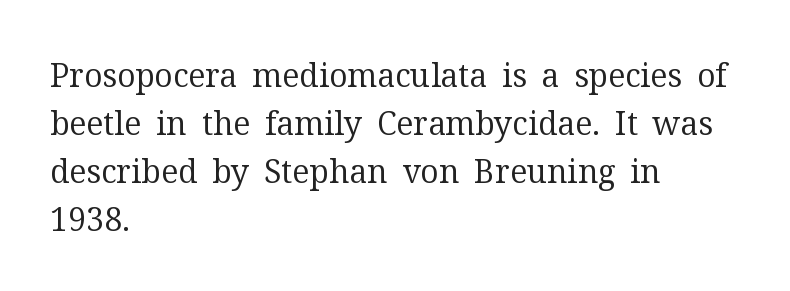
Check the space under the baseline: it is left empty. Is there any slant? The stems are plumb. If you measured baseline to baseline, you'd find a middling distance. Layout note: lines flush left. The text was rendered using a seriffed face with decorative stroke endings.
